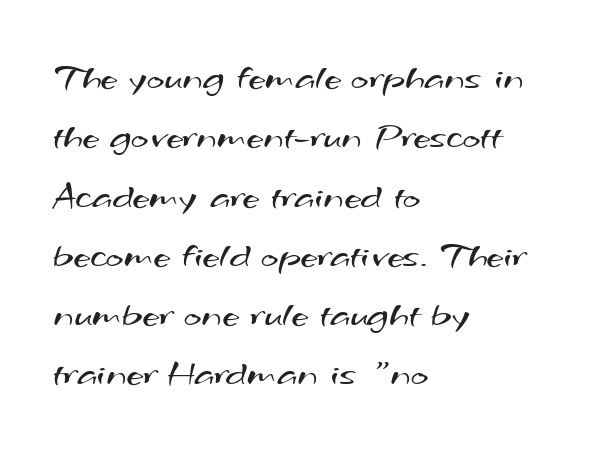
Stroke terminals: plain, sans-serif. This sample keeps an unexceptional amount of space between lines. No word sits above an underline. Is this a heavy cut? Hardly; it is regular or lighter.
